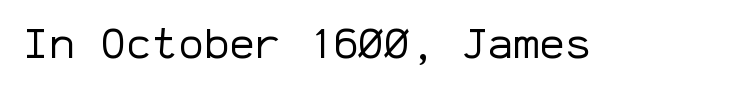
{"serif": "no", "italic": "no", "bold": "no", "weight": "regular", "width": "normal", "stroke_contrast": "low", "x_height": "medium", "monospaced": "yes", "underline": "no", "letter_spacing": "normal", "letter_spacing_em": 0.0, "glyph_px": 43}
